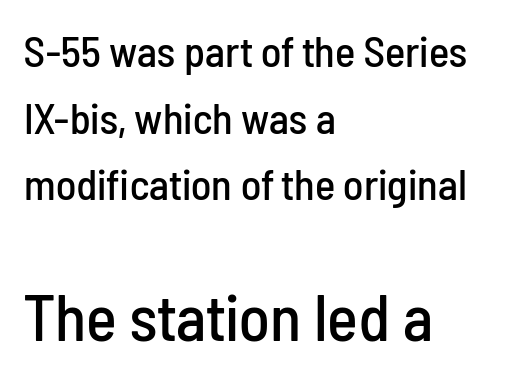
Q: Is the text italic (slanted)? A: No, it is upright.
Q: Is the typeface a serif or a sans-serif typeface? A: Sans-serif.
Q: Is the text underlined? A: No.
Q: How is the paragraph aligned? A: Left-aligned.
Q: Is the spacing between letters normal or unusually wide? A: Normal.
Q: Is the spacing between lines tight, normal or loose? A: Normal.
Q: Which block of text is set in a larger size, the first (top) or the second (bottom)? A: The second (bottom) one.
Q: Width (condensed, normal, or wide)? A: Condensed.
Q: Stroke contrast? A: Low.
Q: x-height? A: Medium.
Q: Monospaced? A: No.
